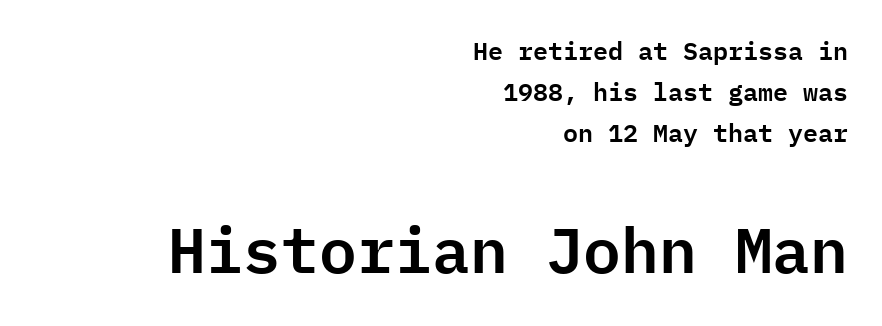
The image shows 63 px sans-serif type, upright, monospaced; set right-aligned, normal line spacing (1.65x), normal letter spacing, not underlined; the second (bottom) block is 2.52x larger; low stroke contrast and a medium x-height.
